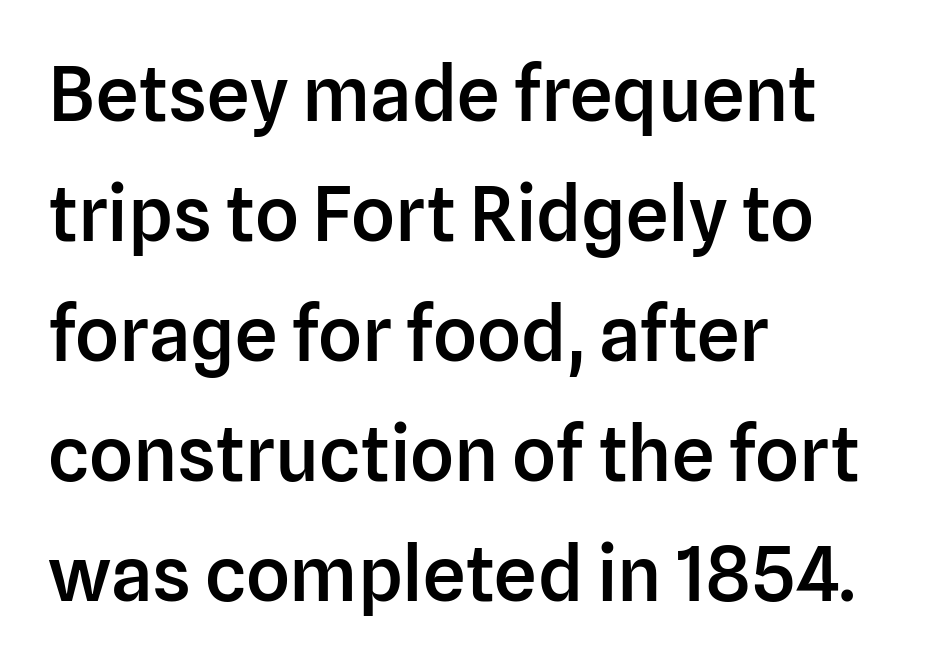
Does extra space separate the letters? No, they use regular spacing. Leftover space on each line is placed entirely after the last word. In terms of leading, this rendering sits right in the middle. Caption: semibold face, moderately heavy strokes. When letters stand straight like this, we call the style roman or upright.
